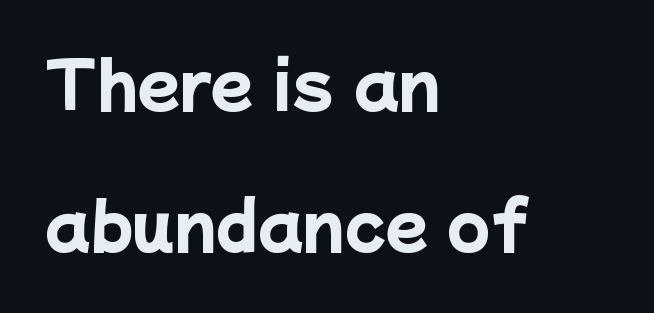
Q: Is the text bold? A: Yes.
Q: Is the typeface a serif or a sans-serif typeface? A: Sans-serif.
Q: Is the text underlined? A: No.
Q: How is the paragraph aligned? A: Left-aligned.
Q: Is the spacing between letters normal or unusually wide? A: Normal.
Q: Is the spacing between lines tight, normal or loose? A: Loose.
Q: Width (condensed, normal, or wide)? A: Normal.
Q: Stroke contrast? A: Low.
Q: x-height? A: Medium.
Q: Monospaced? A: No.
